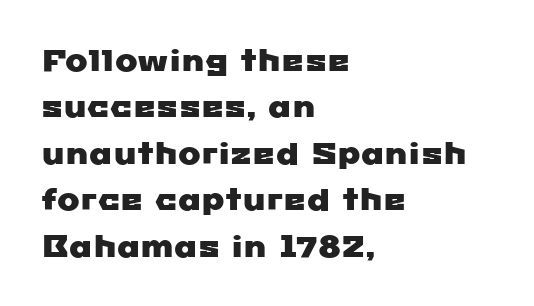
Q: Is the typeface a serif or a sans-serif typeface? A: Sans-serif.
Q: Is the text underlined? A: No.
Q: How is the paragraph aligned? A: Left-aligned.
Q: Is the spacing between letters normal or unusually wide? A: Normal.
Q: Is the spacing between lines tight, normal or loose? A: Normal.
Q: Width (condensed, normal, or wide)? A: Wide.
Q: Stroke contrast? A: Low.
Q: x-height? A: Medium.
Q: Monospaced? A: No.
